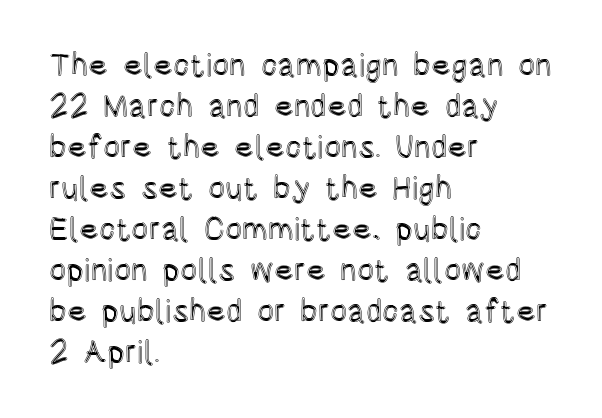
Q: Is the text italic (slanted)? A: No, it is upright.
Q: Is the text underlined? A: No.
Q: How is the paragraph aligned? A: Left-aligned.
Q: Is the spacing between letters normal or unusually wide? A: Normal.
Q: Is the spacing between lines tight, normal or loose? A: Normal.
Q: Width (condensed, normal, or wide)? A: Condensed.
Q: x-height? A: Large.
Q: Monospaced? A: No.
